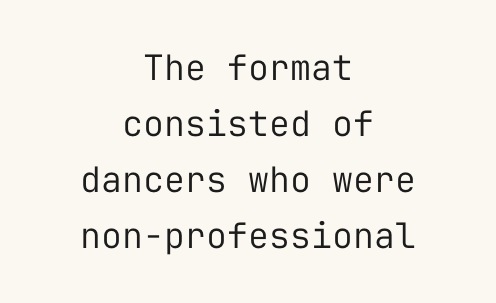
The image shows 35 px regular-weight sans-serif type, upright, monospaced; set centered, normal line spacing (1.6x), normal letter spacing, not underlined; low stroke contrast and a medium x-height.
